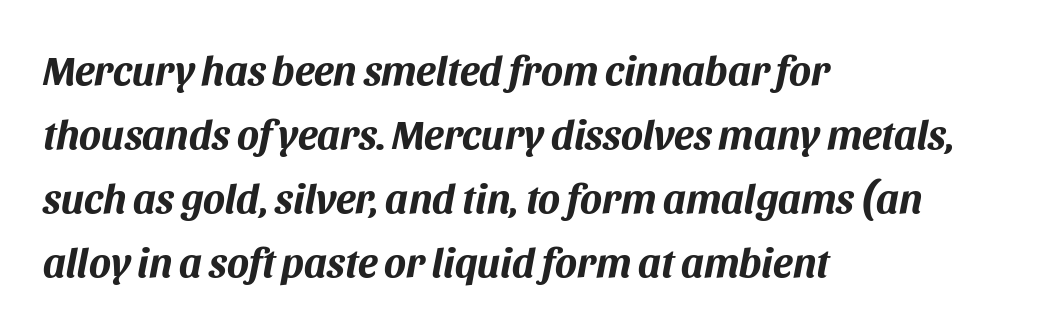
The image shows 41 px bold type, italic (leaning right); set left-aligned, normal line spacing (1.56x), normal letter spacing, not underlined; medium stroke contrast and a large x-height.
